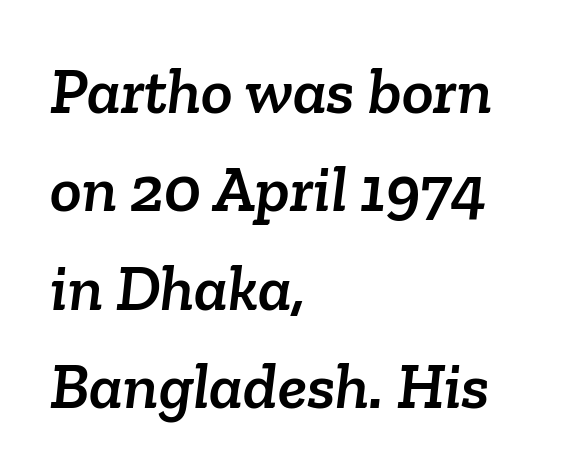
The image shows 66 px serif type; set left-aligned, normal line spacing (1.49x), normal letter spacing, not underlined; low stroke contrast and a medium x-height.
